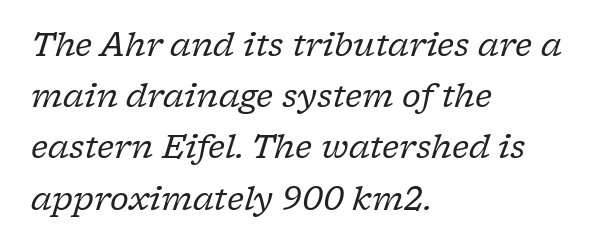
{"serif": "yes", "italic": "yes", "lean": "right", "slant_degrees": 17, "bold": "no", "weight": "regular", "width": "normal", "stroke_contrast": "low", "x_height": "medium", "monospaced": "no", "underline": "no", "align": "left", "line_spacing": "normal", "line_spacing_ratio": 1.6, "letter_spacing": "normal", "letter_spacing_em": 0.0, "glyph_px": 32}
